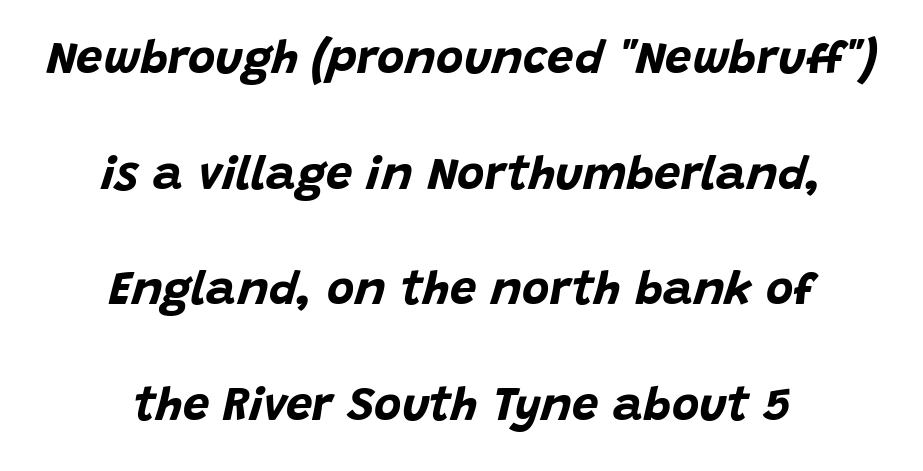
{"italic": "yes", "lean": "right", "slant_degrees": 15, "bold": "yes", "weight": "bold", "width": "normal", "stroke_contrast": "low", "x_height": "large", "monospaced": "no", "underline": "no", "align": "center", "line_spacing": "loose", "line_spacing_ratio": 2.46, "letter_spacing": "normal", "letter_spacing_em": 0.0, "glyph_px": 47}
